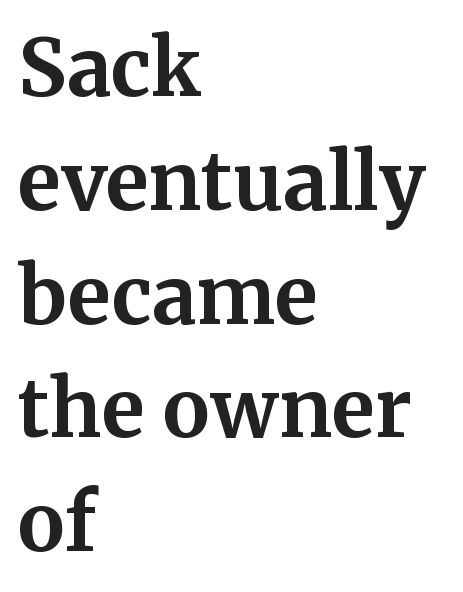
Q: Is the text bold? A: Yes.
Q: Is the text italic (slanted)? A: No, it is upright.
Q: Is the typeface a serif or a sans-serif typeface? A: Serif.
Q: Is the text underlined? A: No.
Q: How is the paragraph aligned? A: Left-aligned.
Q: Is the spacing between letters normal or unusually wide? A: Normal.
Q: Is the spacing between lines tight, normal or loose? A: Normal.
Q: Width (condensed, normal, or wide)? A: Normal.
Q: Stroke contrast? A: Medium.
Q: x-height? A: Medium.
Q: Monospaced? A: No.
